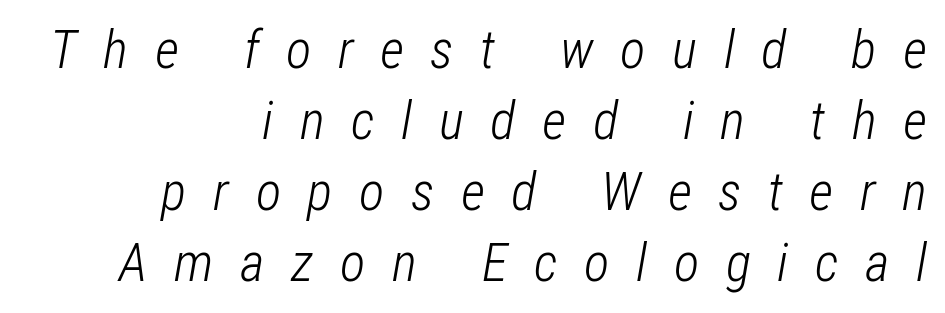
{"italic": "yes", "lean": "right", "slant_degrees": 12, "bold": "no", "weight": "light", "width": "condensed", "stroke_contrast": "low", "x_height": "medium", "monospaced": "no", "underline": "no", "align": "right", "line_spacing": "normal", "line_spacing_ratio": 1.34, "letter_spacing": "wide", "letter_spacing_em": 0.5, "glyph_px": 53}
